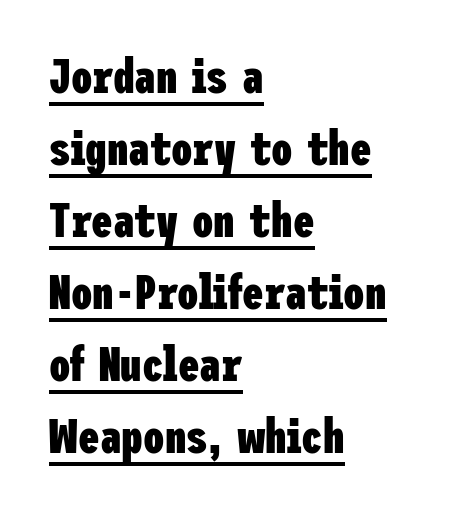
{"serif": "no", "italic": "no", "bold": "yes", "weight": "heavy", "width": "condensed", "stroke_contrast": "low", "x_height": "medium", "underline": "yes", "align": "left", "line_spacing": "normal", "line_spacing_ratio": 1.5, "letter_spacing": "normal", "letter_spacing_em": 0.0, "glyph_px": 48}
